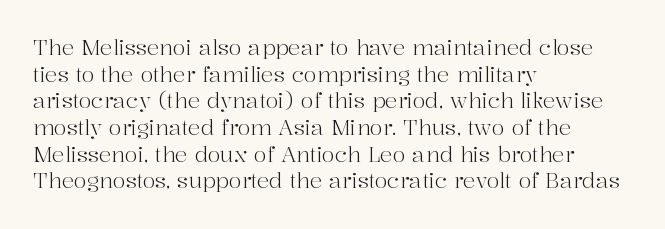
The image shows 21 px text type, upright; set left-aligned, normal line spacing (1.27x), normal letter spacing, not underlined.
